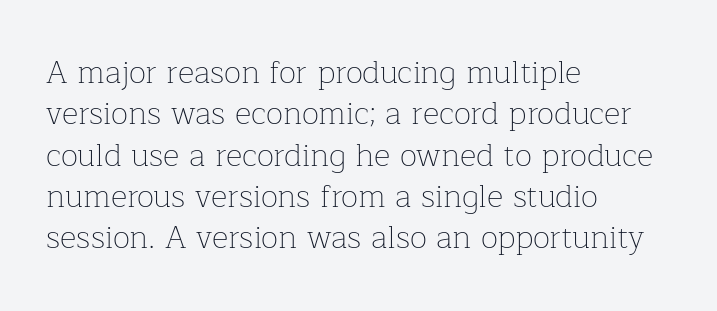
Q: Is the text bold? A: No.
Q: Is the text italic (slanted)? A: No, it is upright.
Q: Is the typeface a serif or a sans-serif typeface? A: Serif.
Q: Is the text underlined? A: No.
Q: How is the paragraph aligned? A: Left-aligned.
Q: Is the spacing between letters normal or unusually wide? A: Normal.
Q: Is the spacing between lines tight, normal or loose? A: Normal.
Q: Width (condensed, normal, or wide)? A: Normal.
Q: Stroke contrast? A: Low.
Q: x-height? A: Medium.
Q: Monospaced? A: No.
